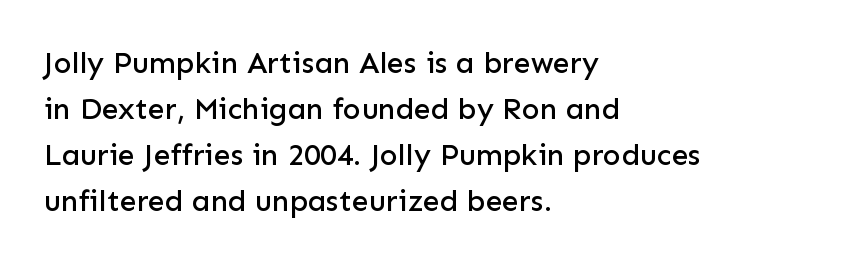
Q: Is the text italic (slanted)? A: No, it is upright.
Q: Is the typeface a serif or a sans-serif typeface? A: Sans-serif.
Q: Is the text underlined? A: No.
Q: How is the paragraph aligned? A: Left-aligned.
Q: Is the spacing between letters normal or unusually wide? A: Normal.
Q: Is the spacing between lines tight, normal or loose? A: Normal.
Q: Width (condensed, normal, or wide)? A: Normal.
Q: Stroke contrast? A: Low.
Q: x-height? A: Medium.
Q: Monospaced? A: No.
